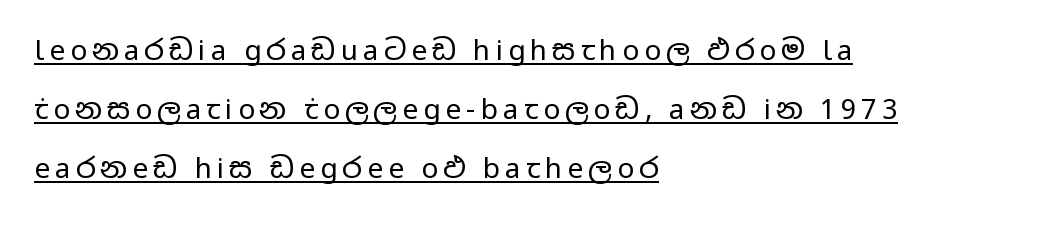
Where is the straight margin? On the left. Varying glyph widths throughout — classic text-font behaviour. Serifs: no, the terminals of the letterforms are clean. Unbolded letterforms with no extra heft. The letters stand straight up with perfectly vertical stems.
